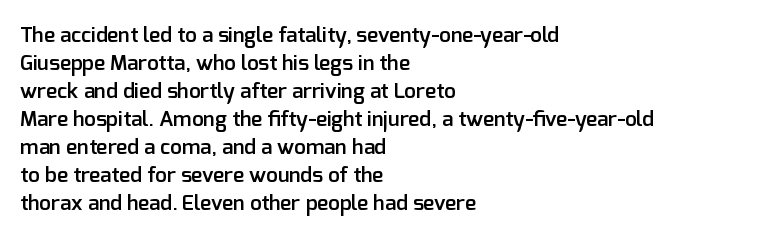
{"italic": "no", "bold": "semi", "underline": "no", "align": "left", "line_spacing": "normal", "line_spacing_ratio": 1.33, "letter_spacing": "normal", "letter_spacing_em": 0.0, "glyph_px": 21}
